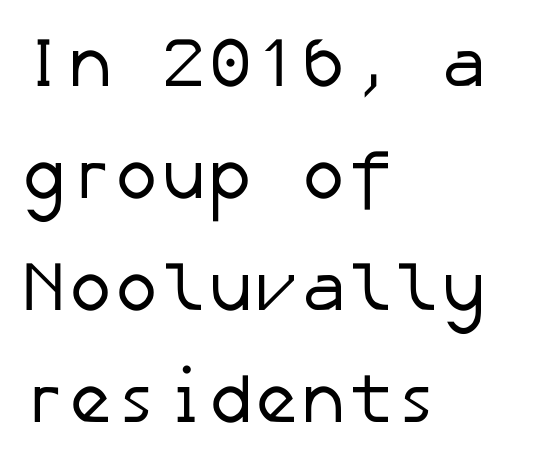
Q: Is the text bold? A: No.
Q: Is the typeface a serif or a sans-serif typeface? A: Sans-serif.
Q: Is the text underlined? A: No.
Q: How is the paragraph aligned? A: Left-aligned.
Q: Is the spacing between letters normal or unusually wide? A: Normal.
Q: Is the spacing between lines tight, normal or loose? A: Normal.
Q: Width (condensed, normal, or wide)? A: Normal.
Q: Stroke contrast? A: Low.
Q: x-height? A: Medium.
